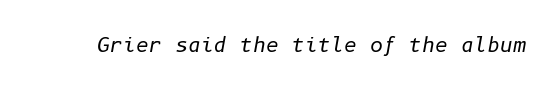
Looking at the ascenders, they clearly lean. The gaps between neighbouring characters are ordinary and unremarkable. Any mark beneath the type? The region is blank. This reads as an unemphasized weight, regular at the heaviest.
